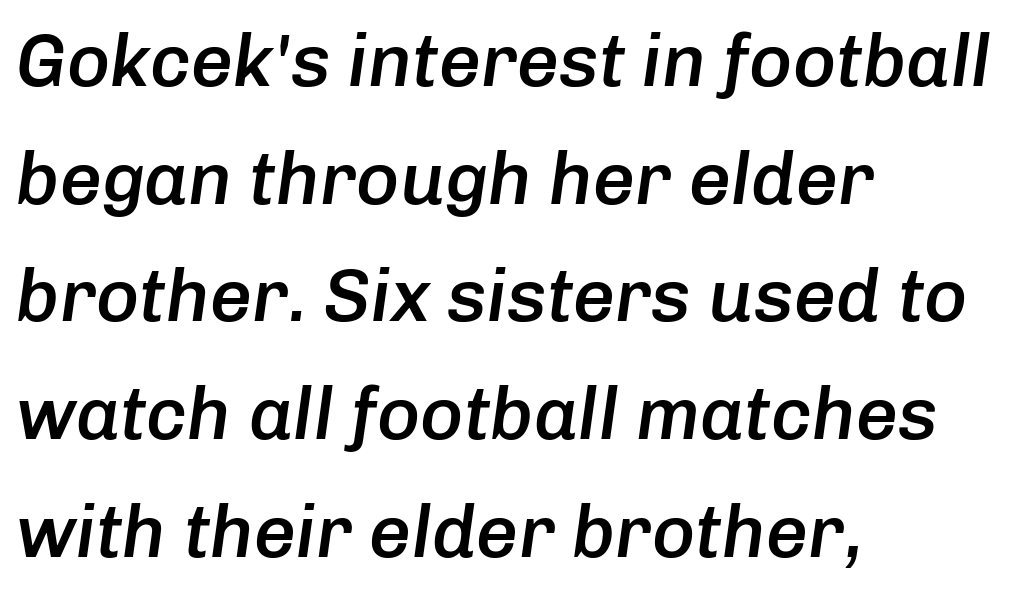
{"italic": "yes", "lean": "right", "slant_degrees": 8, "bold": "semi", "weight": "semibold", "width": "normal", "stroke_contrast": "low", "x_height": "medium", "monospaced": "no", "underline": "no", "align": "left", "line_spacing": "normal", "line_spacing_ratio": 1.59, "letter_spacing": "normal", "letter_spacing_em": 0.0, "glyph_px": 74}
